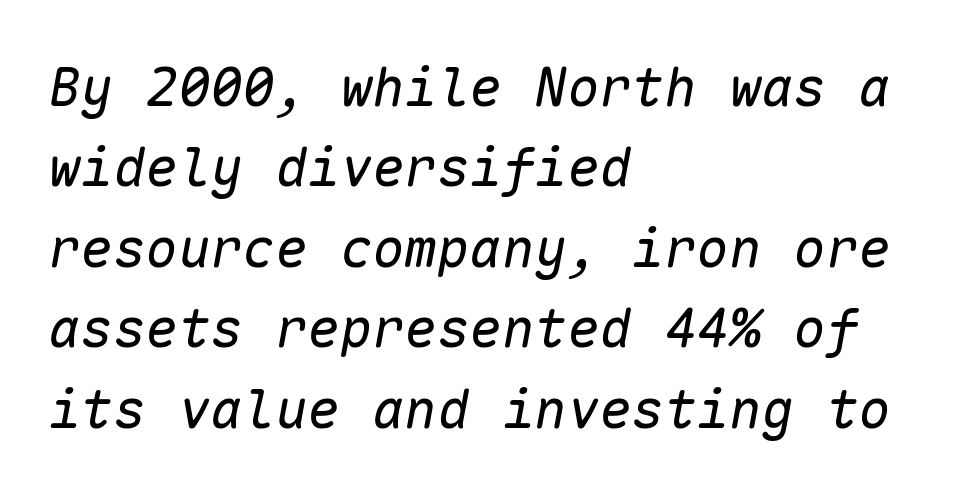
{"italic": "yes", "lean": "right", "slant_degrees": 10, "bold": "no", "weight": "regular", "width": "normal", "stroke_contrast": "low", "x_height": "medium", "monospaced": "yes", "underline": "no", "align": "left", "line_spacing": "normal", "line_spacing_ratio": 1.49, "letter_spacing": "normal", "letter_spacing_em": 0.0, "glyph_px": 54}
